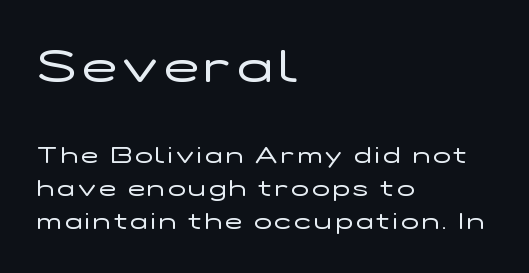
Q: Is the text bold? A: No.
Q: Is the text italic (slanted)? A: No, it is upright.
Q: Is the typeface a serif or a sans-serif typeface? A: Sans-serif.
Q: Is the text underlined? A: No.
Q: How is the paragraph aligned? A: Left-aligned.
Q: Is the spacing between lines tight, normal or loose? A: Normal.
Q: Which block of text is set in a larger size, the first (top) or the second (bottom)? A: The first (top) one.
Q: Width (condensed, normal, or wide)? A: Wide.
Q: Stroke contrast? A: Low.
Q: x-height? A: Medium.
Q: Monospaced? A: No.
